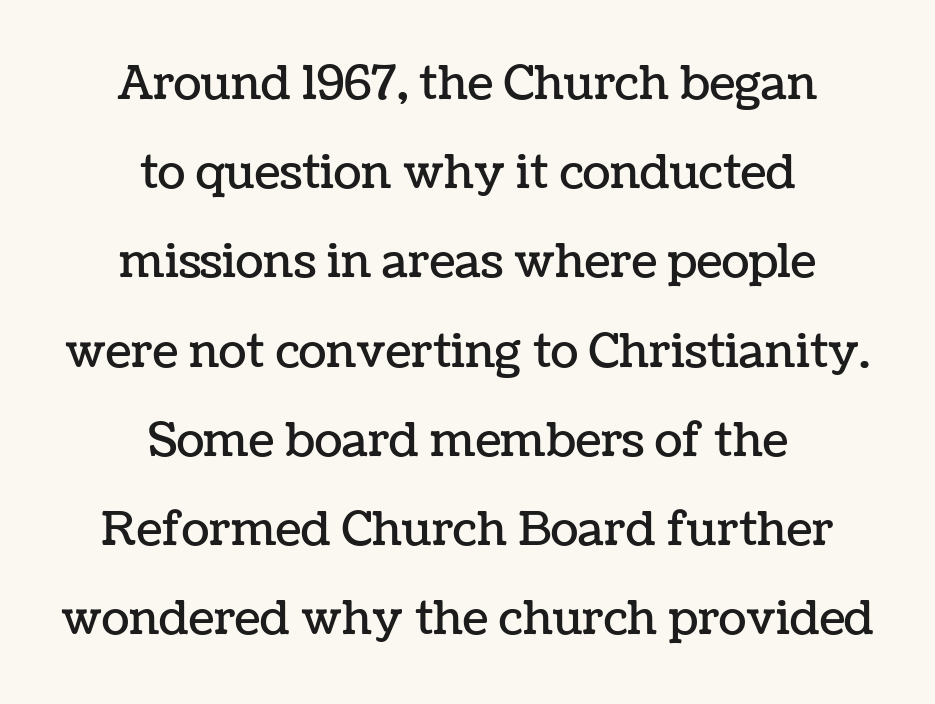
Q: Is the text italic (slanted)? A: No, it is upright.
Q: Is the text underlined? A: No.
Q: How is the paragraph aligned? A: Centered.
Q: Is the spacing between letters normal or unusually wide? A: Normal.
Q: Is the spacing between lines tight, normal or loose? A: Loose.
Q: Width (condensed, normal, or wide)? A: Normal.
Q: Stroke contrast? A: Low.
Q: x-height? A: Medium.
Q: Monospaced? A: No.
